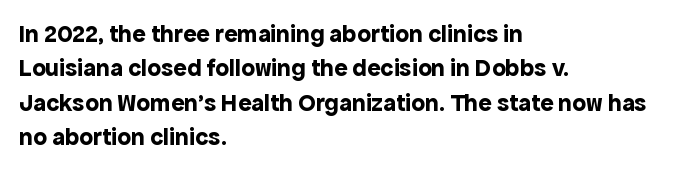
Plain, unruled lines of type. Italic: no, the glyphs are upright roman. The face used here has the dense, thick strokes of a bold. Compared with typical paragraphs, the rows here are spaced about the same. The paragraph has a hard left edge and a soft right edge. Here the glyphs are tracked normally, forming tight word shapes.
